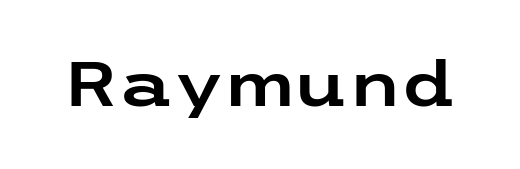
Does extra space separate the letters? No, they use regular spacing. Posture: vertical. Nope, no serifs anywhere on these letters. A clean baseline with only descenders dipping below it.
